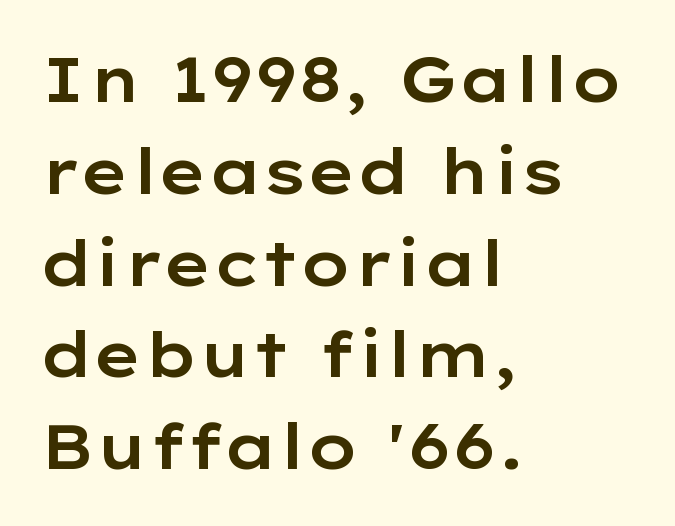
{"serif": "no", "italic": "no", "width": "wide", "stroke_contrast": "low", "x_height": "medium", "monospaced": "no", "underline": "no", "align": "left", "line_spacing": "normal", "line_spacing_ratio": 1.48, "letter_spacing": "normal", "letter_spacing_em": 0.0, "glyph_px": 62}
